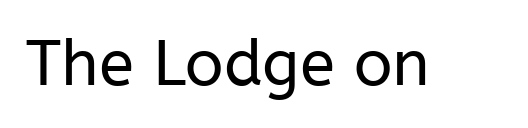
The image shows 64 px regular-weight sans-serif type, upright; set normal letter spacing, not underlined; low stroke contrast and a medium x-height.
